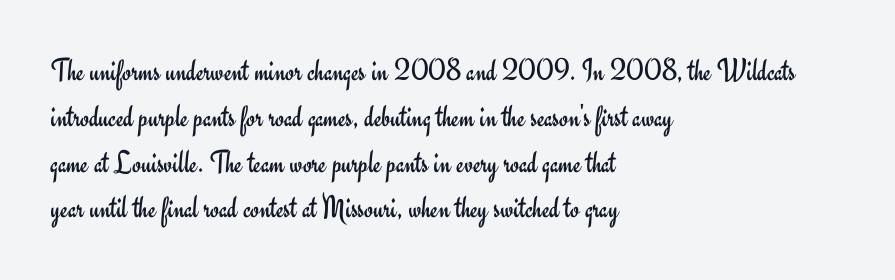
Q: Is the text bold? A: No.
Q: Is the text italic (slanted)? A: Yes.
Q: Is the typeface a serif or a sans-serif typeface? A: Sans-serif.
Q: Is the text underlined? A: No.
Q: How is the paragraph aligned? A: Left-aligned.
Q: Is the spacing between letters normal or unusually wide? A: Normal.
Q: Is the spacing between lines tight, normal or loose? A: Normal.
Q: Width (condensed, normal, or wide)? A: Normal.
Q: Stroke contrast? A: Low.
Q: x-height? A: Small.
Q: Monospaced? A: No.
